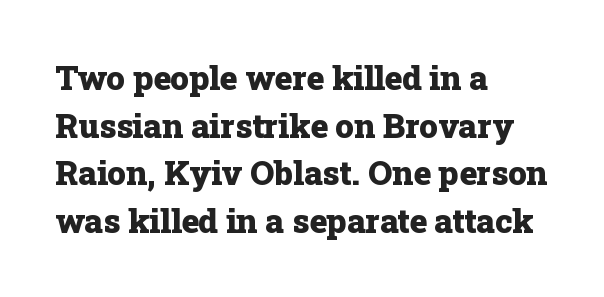
The image shows 33 px heavy serif type, upright; set left-aligned, normal line spacing (1.44x), normal letter spacing, not underlined; low stroke contrast and a medium x-height.
